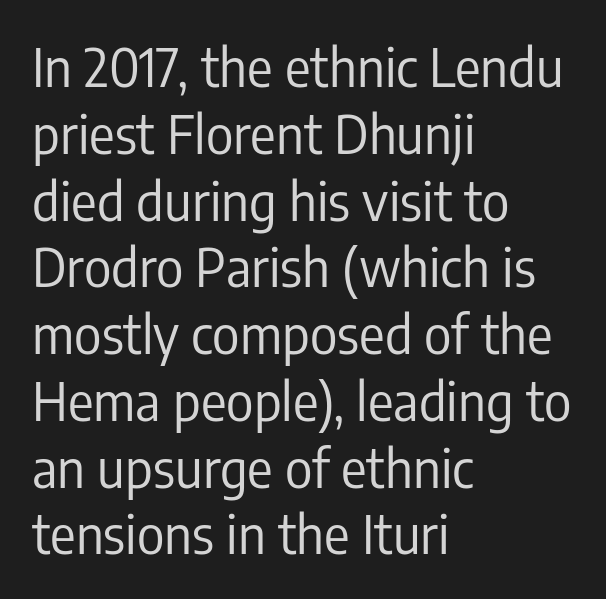
{"serif": "no", "italic": "no", "bold": "no", "weight": "regular", "width": "condensed", "stroke_contrast": "low", "x_height": "medium", "monospaced": "no", "underline": "no", "align": "left", "line_spacing": "normal", "line_spacing_ratio": 1.26, "letter_spacing": "normal", "letter_spacing_em": 0.0, "glyph_px": 53}
